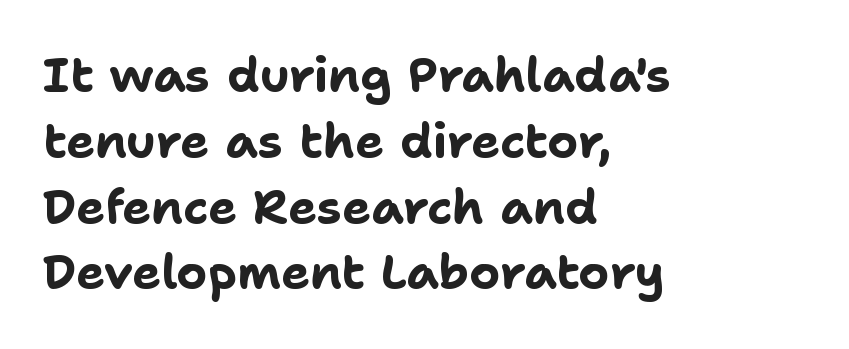
{"serif": "no", "italic": "no", "bold": "yes", "weight": "bold", "width": "normal", "stroke_contrast": "low", "x_height": "medium", "monospaced": "no", "underline": "no", "align": "left", "line_spacing": "normal", "line_spacing_ratio": 1.37, "letter_spacing": "normal", "letter_spacing_em": 0.0, "glyph_px": 48}
